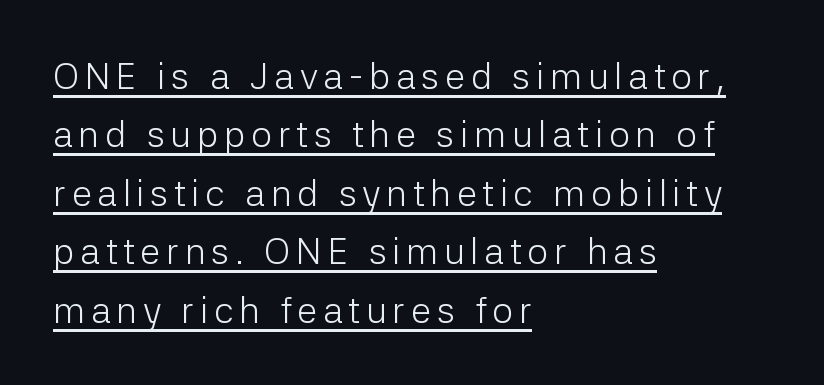
{"serif": "no", "italic": "no", "bold": "no", "weight": "light", "width": "normal", "stroke_contrast": "low", "x_height": "medium", "monospaced": "no", "underline": "yes", "align": "left", "line_spacing": "normal", "line_spacing_ratio": 1.58, "glyph_px": 37}
